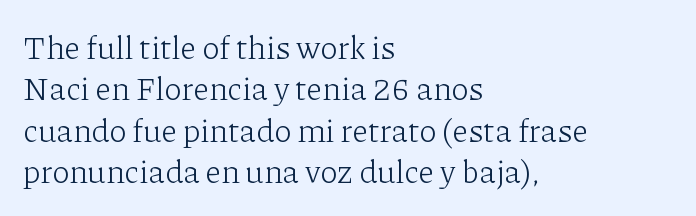
{"serif": "yes", "italic": "no", "bold": "no", "weight": "light", "width": "normal", "stroke_contrast": "low", "x_height": "medium", "monospaced": "no", "underline": "no", "align": "left", "line_spacing": "normal", "line_spacing_ratio": 1.29, "letter_spacing": "normal", "letter_spacing_em": 0.0, "glyph_px": 32}
